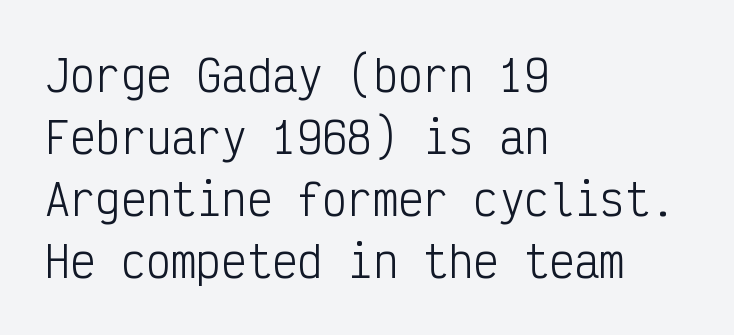
Serifs: no, the terminals of the letterforms are clean. Tall strokes in this sample are plumb rather than angled. The foot of each line stays bare and open. The typeface has the unassuming heft of standard copy or less.
